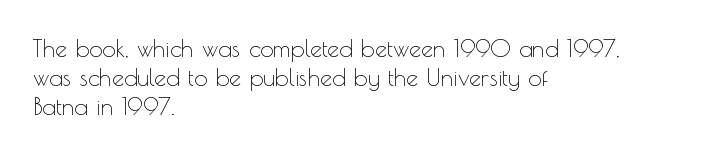
The image shows 24 px text type, upright; set left-aligned, line spacing 1.2x, normal letter spacing, not underlined.
